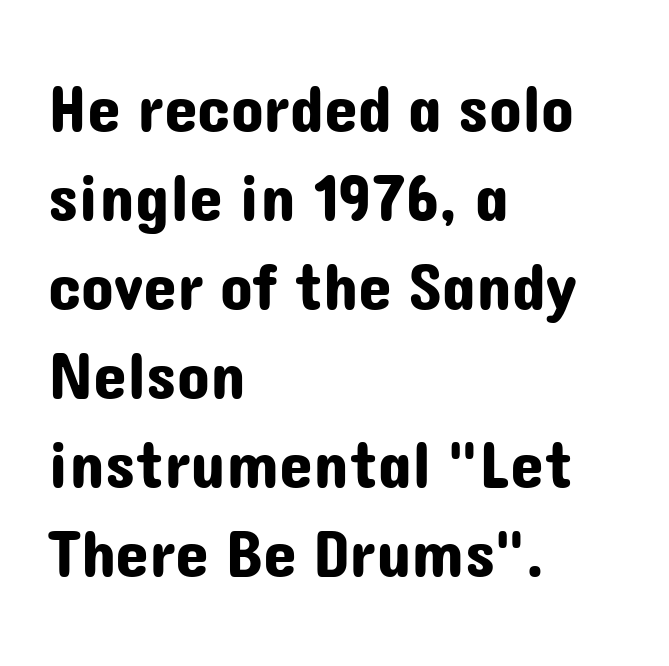
Q: Is the text italic (slanted)? A: No, it is upright.
Q: Is the typeface a serif or a sans-serif typeface? A: Sans-serif.
Q: Is the text underlined? A: No.
Q: How is the paragraph aligned? A: Left-aligned.
Q: Is the spacing between letters normal or unusually wide? A: Normal.
Q: Is the spacing between lines tight, normal or loose? A: Normal.
Q: Width (condensed, normal, or wide)? A: Normal.
Q: Stroke contrast? A: Low.
Q: x-height? A: Medium.
Q: Monospaced? A: No.
